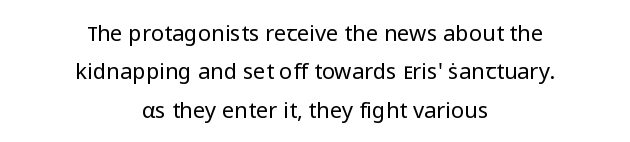
The image shows 22 px text type, upright; set centered, line spacing 1.74x, normal letter spacing, not underlined.
